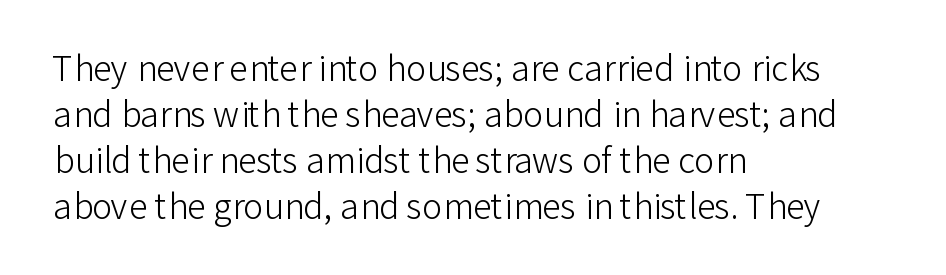
This sample is left-justified, so line endings fall wherever the words run out. Students, observe: this is what conventionally led text looks like. Bold? No — there's no thickening of the strokes. Beneath every word, the page is bare. You can tell it's not italic because the verticals are truly vertical. Tracking value appears to be zero — textbook default spacing.
